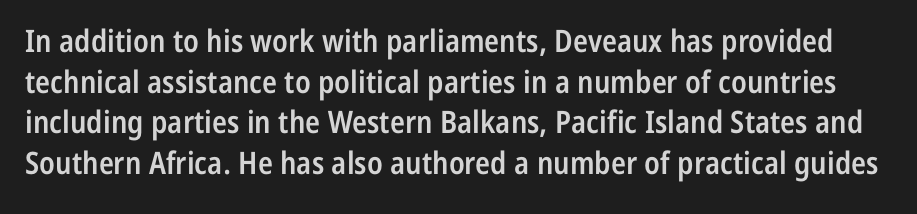
The image shows 31 px semibold, condensed sans-serif type, upright; set normal line spacing (1.31x), normal letter spacing, not underlined; low stroke contrast and a medium x-height.
